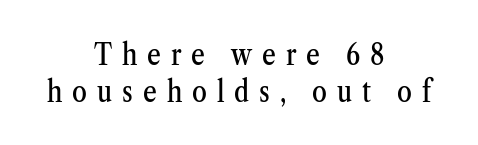
Q: Is the text italic (slanted)? A: No, it is upright.
Q: Is the typeface a serif or a sans-serif typeface? A: Serif.
Q: Is the text underlined? A: No.
Q: How is the paragraph aligned? A: Centered.
Q: Is the spacing between letters normal or unusually wide? A: Unusually wide.
Q: Width (condensed, normal, or wide)? A: Condensed.
Q: Stroke contrast? A: Medium.
Q: x-height? A: Medium.
Q: Monospaced? A: No.
